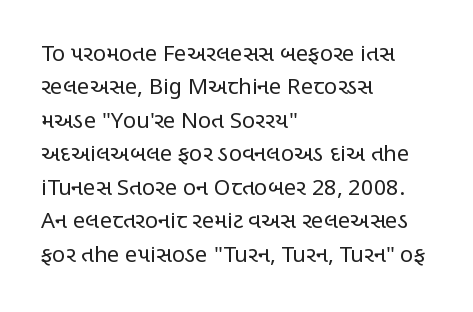
Summary of vertical rhythm: regular, with standard interline spacing. No extra ink here — the face is not bold. Quick note: not italic, upright. Horizontal alignment here is leftward, the default for most running prose.
